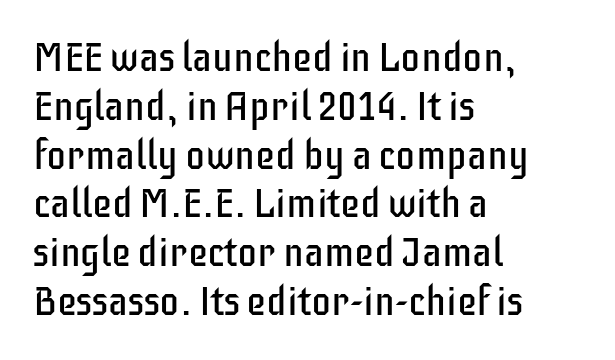
Q: Is the text bold? A: No.
Q: Is the text italic (slanted)? A: No, it is upright.
Q: Is the typeface a serif or a sans-serif typeface? A: Sans-serif.
Q: Is the text underlined? A: No.
Q: How is the paragraph aligned? A: Left-aligned.
Q: Is the spacing between letters normal or unusually wide? A: Normal.
Q: Width (condensed, normal, or wide)? A: Condensed.
Q: Stroke contrast? A: Low.
Q: x-height? A: Large.
Q: Monospaced? A: No.
